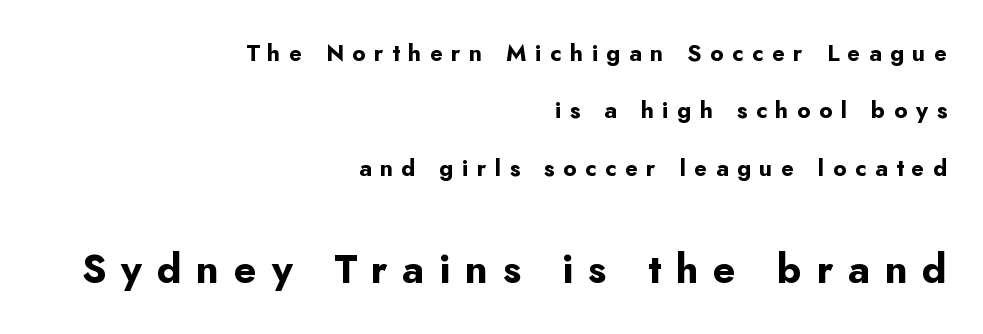
{"serif": "no", "italic": "no", "bold": "yes", "weight": "bold", "width": "normal", "stroke_contrast": "low", "x_height": "small", "monospaced": "no", "underline": "no", "align": "right", "line_spacing": "loose", "line_spacing_ratio": 2.49, "letter_spacing": "wide", "letter_spacing_em": 0.37, "larger_block": "second", "size_ratio": 1.74, "glyph_px": 40}
